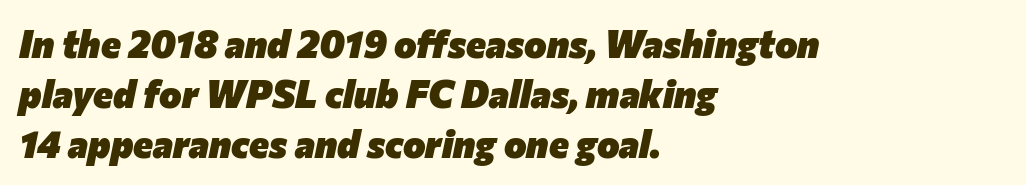
Bare-footed words on every line. Here the designer chose a conventional face with non-uniform glyph widths. Left-aligned paragraph, ragged on the right. The gaps between neighbouring characters are ordinary and unremarkable. A typesetter would call this leading conventional body-copy spacing.
